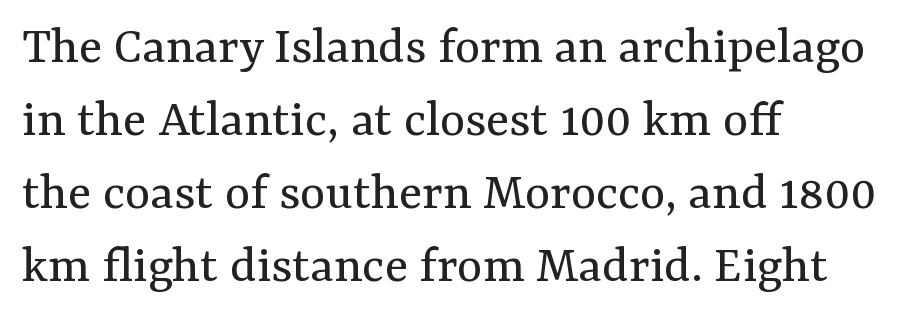
The typesetting does not lean heavy: it is not bold. The face used here is proportionally spaced, like ordinary book or web type. Every character sits straight up, as roman type does. Default kerning and tracking; the words read as compact shapes. Rows of type keep a routine distance in the vertical direction.
